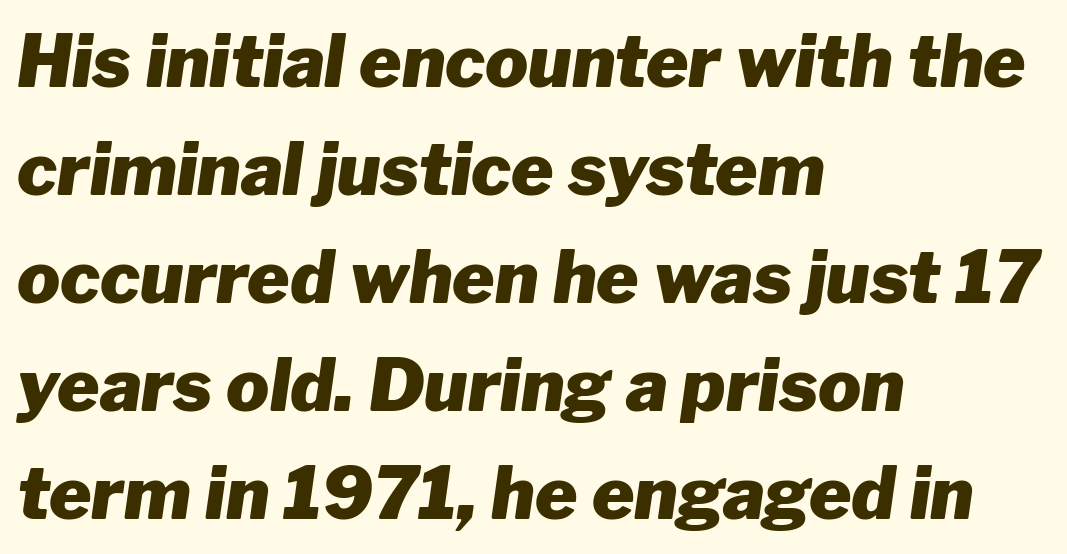
{"italic": "yes", "lean": "right", "slant_degrees": 8, "bold": "yes", "weight": "heavy", "width": "normal", "stroke_contrast": "low", "x_height": "medium", "monospaced": "no", "underline": "no", "align": "left", "line_spacing": "normal", "line_spacing_ratio": 1.5, "letter_spacing": "normal", "letter_spacing_em": 0.0, "glyph_px": 72}
